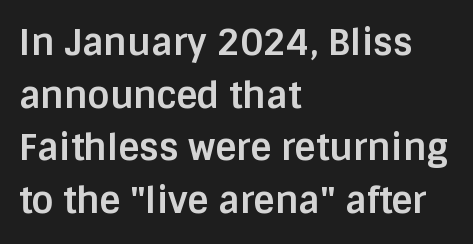
Q: Is the text bold? A: Yes.
Q: Is the text italic (slanted)? A: No, it is upright.
Q: Is the typeface a serif or a sans-serif typeface? A: Sans-serif.
Q: Is the text underlined? A: No.
Q: How is the paragraph aligned? A: Left-aligned.
Q: Is the spacing between letters normal or unusually wide? A: Normal.
Q: Is the spacing between lines tight, normal or loose? A: Normal.
Q: Width (condensed, normal, or wide)? A: Normal.
Q: Stroke contrast? A: Low.
Q: x-height? A: Large.
Q: Monospaced? A: No.
